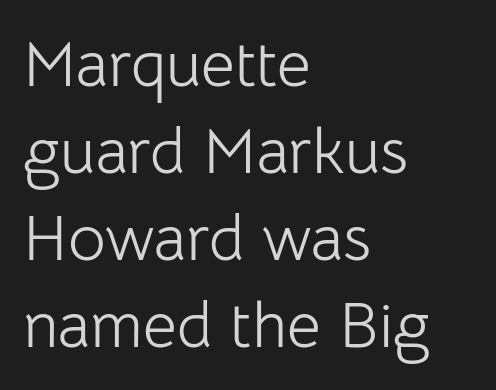
Is this a fixed-width face? No — the glyphs have proportional, varying widths. You could call the tracking neutral — neither tight nor loose. The words here are not underlined. Line beginnings align vertically; line endings do not. Designer's note — italics off, roman on.
